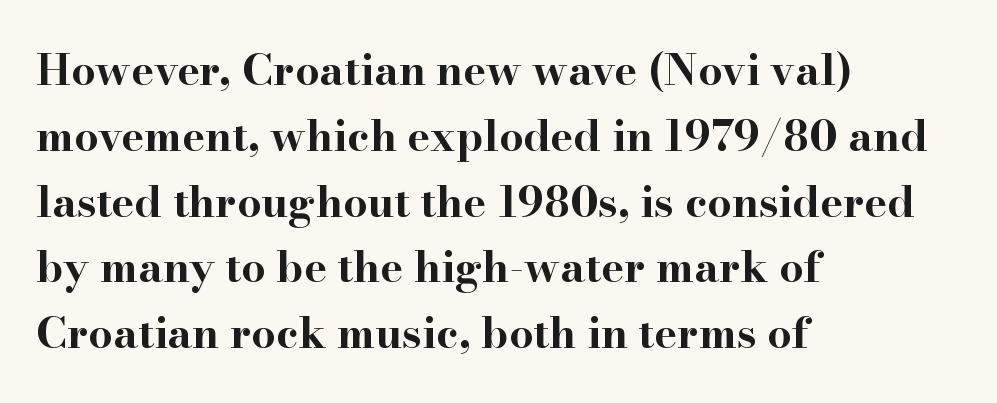
Q: Is the text bold? A: Yes.
Q: Is the text italic (slanted)? A: No, it is upright.
Q: Is the typeface a serif or a sans-serif typeface? A: Serif.
Q: Is the text underlined? A: No.
Q: How is the paragraph aligned? A: Left-aligned.
Q: Is the spacing between letters normal or unusually wide? A: Normal.
Q: Is the spacing between lines tight, normal or loose? A: Normal.
Q: Width (condensed, normal, or wide)? A: Wide.
Q: Stroke contrast? A: High.
Q: x-height? A: Small.
Q: Monospaced? A: No.
